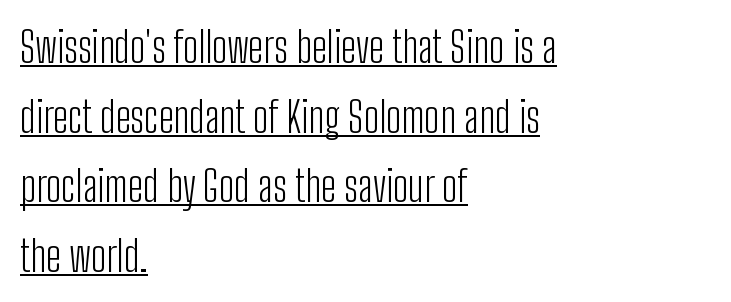
{"serif": "no", "italic": "no", "bold": "no", "weight": "light", "width": "condensed", "stroke_contrast": "low", "x_height": "medium", "monospaced": "no", "underline": "yes", "align": "left", "line_spacing": "normal", "line_spacing_ratio": 1.62, "letter_spacing": "normal", "letter_spacing_em": 0.0, "glyph_px": 43}
